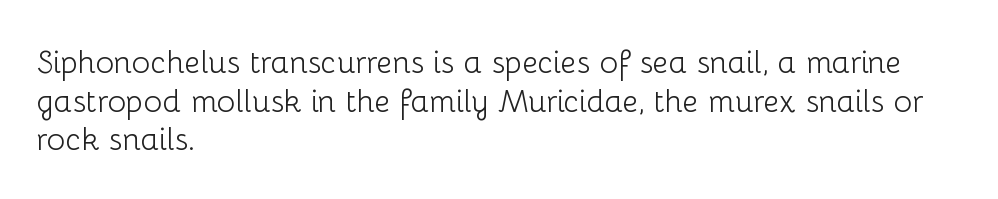
Has an underline been added? It has not. Stem width sits at or under what a default text font uses. Compared with a centered layout, this one pins lines to the left instead. Line spacing here is normal. Honestly, the letter spacing is just normal — you wouldn't notice it. These lines are rendered in a variable-pitch font.
